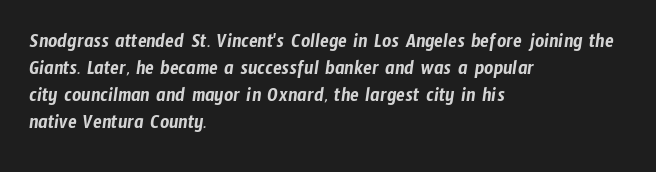
Q: Is the text underlined? A: No.
Q: How is the paragraph aligned? A: Left-aligned.
Q: Is the spacing between letters normal or unusually wide? A: Normal.
Q: Is the spacing between lines tight, normal or loose? A: Normal.
